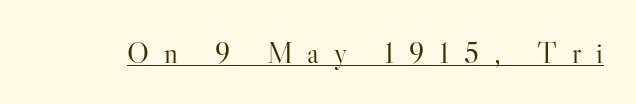
{"serif": "yes", "italic": "no", "bold": "no", "weight": "light", "width": "normal", "stroke_contrast": "high", "x_height": "small", "monospaced": "no", "underline": "yes", "letter_spacing": "wide", "letter_spacing_em": 0.49, "glyph_px": 30}
